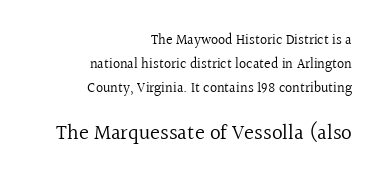
{"italic": "no", "bold": "no", "underline": "no", "align": "right", "line_spacing": "normal", "line_spacing_ratio": 1.7, "letter_spacing": "normal", "letter_spacing_em": 0.0, "larger_block": "second", "size_ratio": 1.5, "glyph_px": 21}
